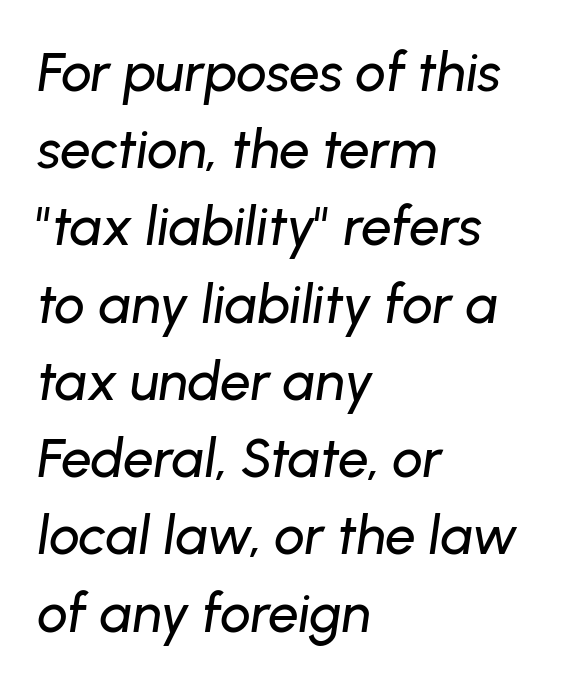
{"italic": "yes", "lean": "right", "slant_degrees": 8, "width": "normal", "stroke_contrast": "low", "x_height": "medium", "monospaced": "no", "underline": "no", "align": "left", "line_spacing": "normal", "line_spacing_ratio": 1.43, "letter_spacing": "normal", "letter_spacing_em": 0.0, "glyph_px": 54}
